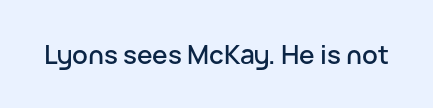
{"italic": "no", "underline": "no", "letter_spacing": "normal", "letter_spacing_em": 0.0, "glyph_px": 26}
